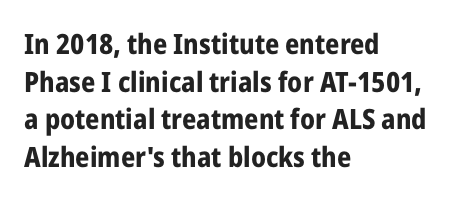
Q: Is the text bold? A: Yes.
Q: Is the text italic (slanted)? A: No, it is upright.
Q: Is the typeface a serif or a sans-serif typeface? A: Sans-serif.
Q: Is the text underlined? A: No.
Q: How is the paragraph aligned? A: Left-aligned.
Q: Is the spacing between letters normal or unusually wide? A: Normal.
Q: Is the spacing between lines tight, normal or loose? A: Normal.
Q: Width (condensed, normal, or wide)? A: Condensed.
Q: Stroke contrast? A: Low.
Q: x-height? A: Medium.
Q: Monospaced? A: No.
